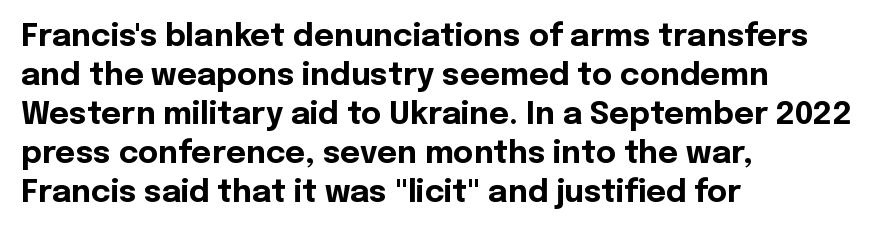
{"serif": "no", "italic": "no", "bold": "yes", "weight": "bold", "width": "normal", "x_height": "medium", "monospaced": "no", "underline": "no", "align": "left", "line_spacing": "normal", "line_spacing_ratio": 1.26, "letter_spacing": "normal", "letter_spacing_em": 0.0, "glyph_px": 31}
